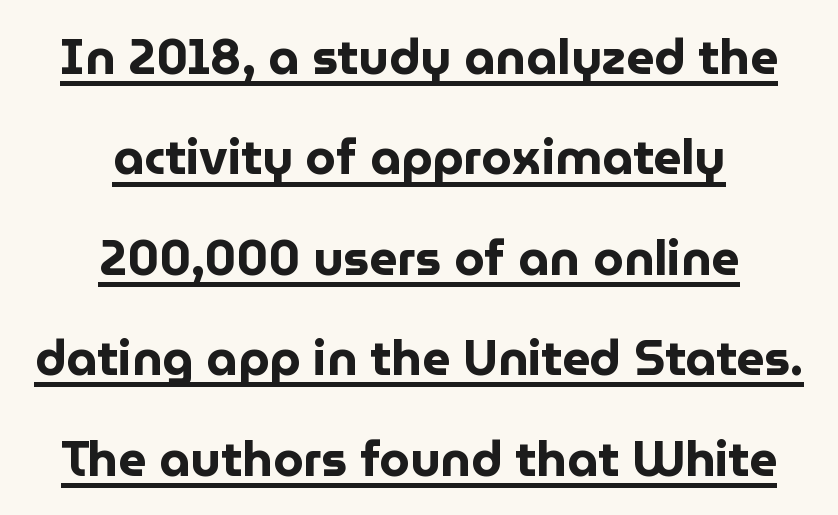
Nothing sits at the stroke ends, so this counts as sans-serif. Upright lettering throughout. Compared with a flush-left layout, this one balances lines on the center instead. The leading is generous, giving the passage an open texture. No extra tracking has been applied to these lines.
